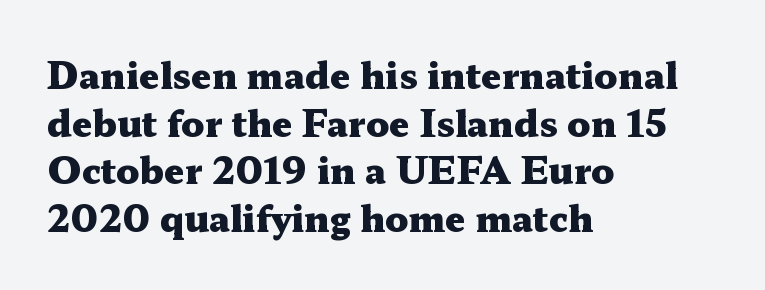
The image shows 36 px heavy, wide serif type, upright; set left-aligned, normal line spacing (1.32x), normal letter spacing, not underlined; medium stroke contrast and a medium x-height.
